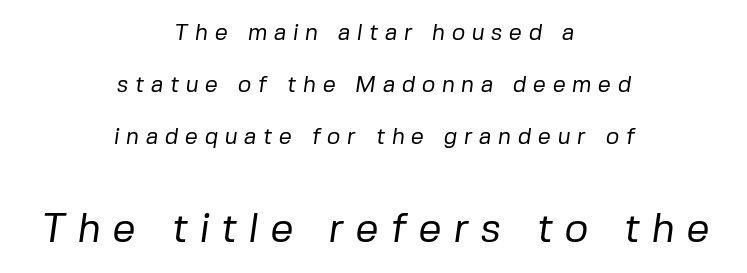
Vertical spacing — loose. Does the type have serifs? No, each stem ends abruptly. The tracking jumps out immediately: characters are airy and widely separated. The whitespace from short lines is split evenly between both sides. The letters look calm and open, with moderate or lighter stems.
